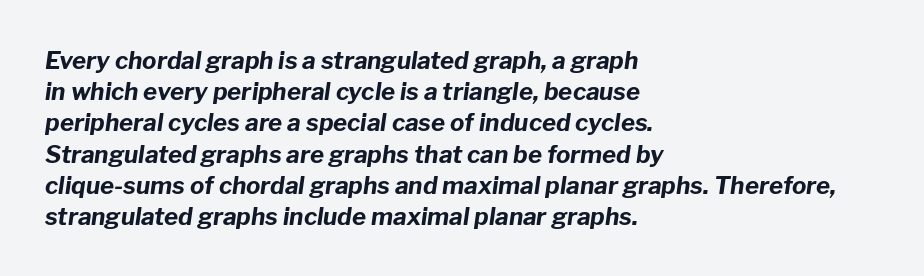
No extra tracking has been applied to these lines. Every character sits at an angle, as italics do. The compositor pushed each line to the left boundary. Is there much room between lines? A standard amount, neither cramped nor airy. These words are printed bold, with thick strokes throughout. Quick note: underline off.
